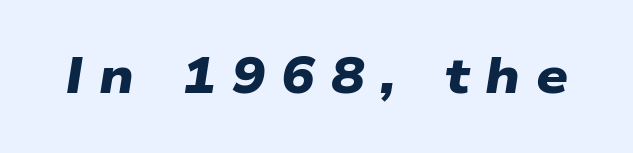
Q: Is the text bold? A: Yes.
Q: Is the typeface a serif or a sans-serif typeface? A: Sans-serif.
Q: Is the text underlined? A: No.
Q: Is the spacing between letters normal or unusually wide? A: Unusually wide.
Q: Width (condensed, normal, or wide)? A: Wide.
Q: Stroke contrast? A: Low.
Q: x-height? A: Medium.
Q: Monospaced? A: No.
